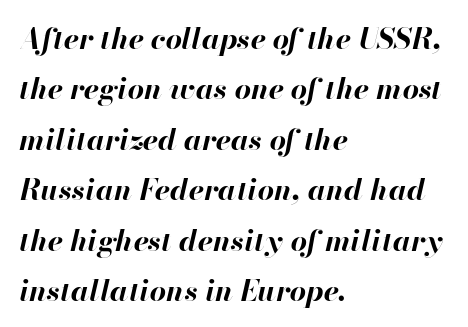
The image shows 29 px bold type, italic (leaning right); set left-aligned, line spacing 1.74x, normal letter spacing, not underlined; high stroke contrast and a small x-height.
